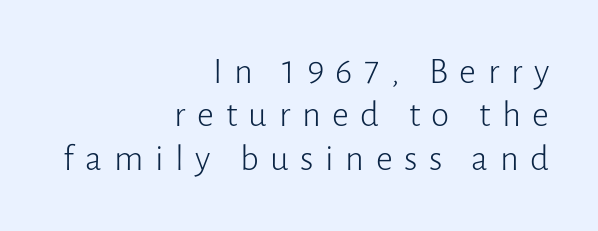
The image shows 37 px light sans-serif type, upright; set right-aligned, line spacing 1.17x, unusually wide letter spacing (+0.31 em), not underlined; low stroke contrast and a medium x-height.
